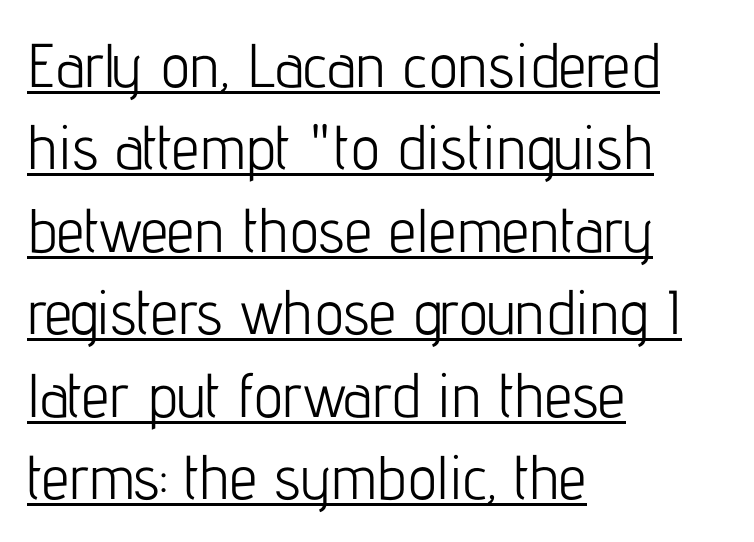
{"serif": "no", "italic": "no", "bold": "no", "weight": "light", "width": "condensed", "stroke_contrast": "low", "x_height": "medium", "monospaced": "no", "underline": "yes", "align": "left", "line_spacing": "normal", "line_spacing_ratio": 1.33, "letter_spacing": "normal", "letter_spacing_em": 0.0, "glyph_px": 62}
